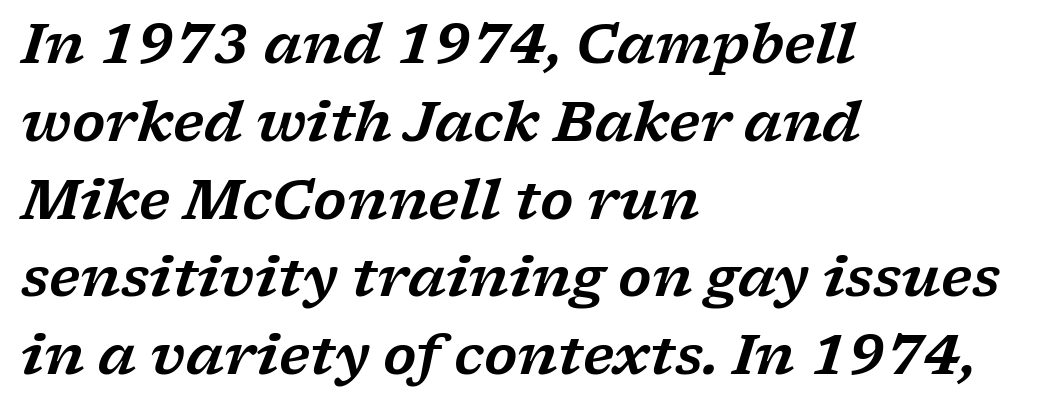
Q: Is the text italic (slanted)? A: Yes, it leans right by about 17 degrees.
Q: Is the typeface a serif or a sans-serif typeface? A: Serif.
Q: Is the text underlined? A: No.
Q: How is the paragraph aligned? A: Left-aligned.
Q: Is the spacing between letters normal or unusually wide? A: Normal.
Q: Is the spacing between lines tight, normal or loose? A: Normal.
Q: Width (condensed, normal, or wide)? A: Wide.
Q: Stroke contrast? A: Low.
Q: x-height? A: Medium.
Q: Monospaced? A: No.
